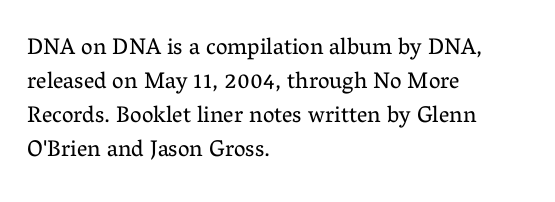
The type sits square on the baseline with zero lean. Stem width sits at or under what a default text font uses. Horizontally, the lines are justified to the leading edge only. This sample keeps an unexceptional amount of space between lines. The space beneath each line is pristine and unruled. There is no visible air inserted between adjacent glyphs.
